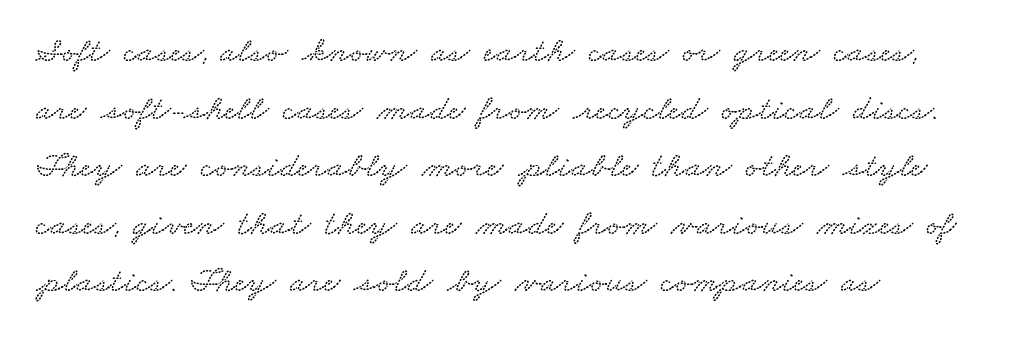
The strip under each line holds only bare page. All the whitespace from short lines collects on the right. The line texture is even and compact thanks to regular tracking. The rows are spaced the way most documents space them.
